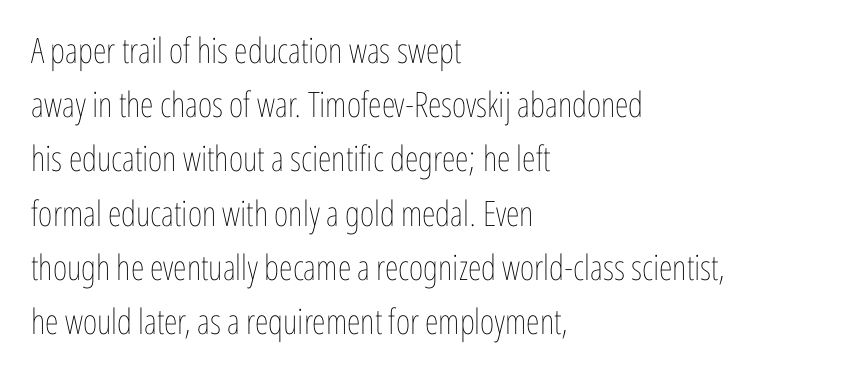
This is the regular roman posture of the typeface. This block has exactly the height ordinary leading produces. The typeface has the unassuming heft of standard copy or less. Inter-character spacing is left at the font's built-in metrics.
